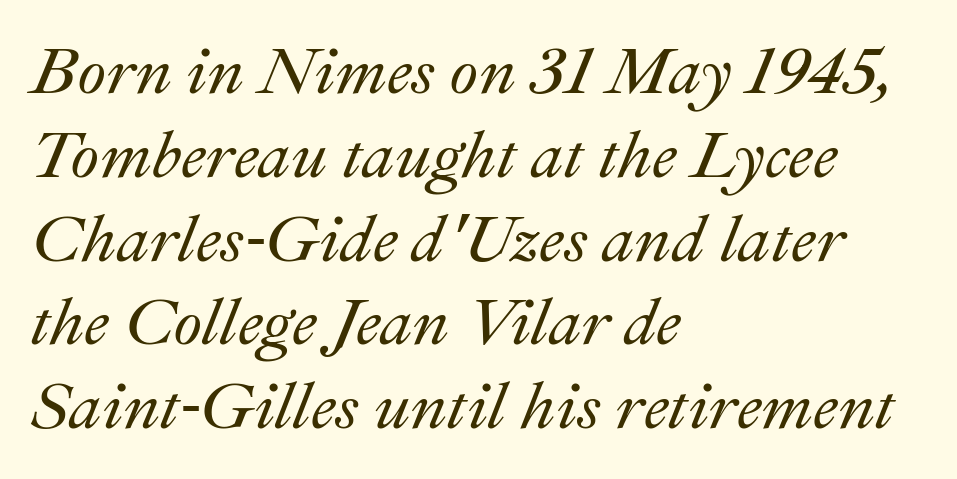
{"italic": "yes", "lean": "right", "slant_degrees": 22, "width": "normal", "stroke_contrast": "medium", "x_height": "small", "monospaced": "no", "underline": "no", "align": "left", "line_spacing": "normal", "line_spacing_ratio": 1.27, "letter_spacing": "normal", "letter_spacing_em": 0.0, "glyph_px": 66}
